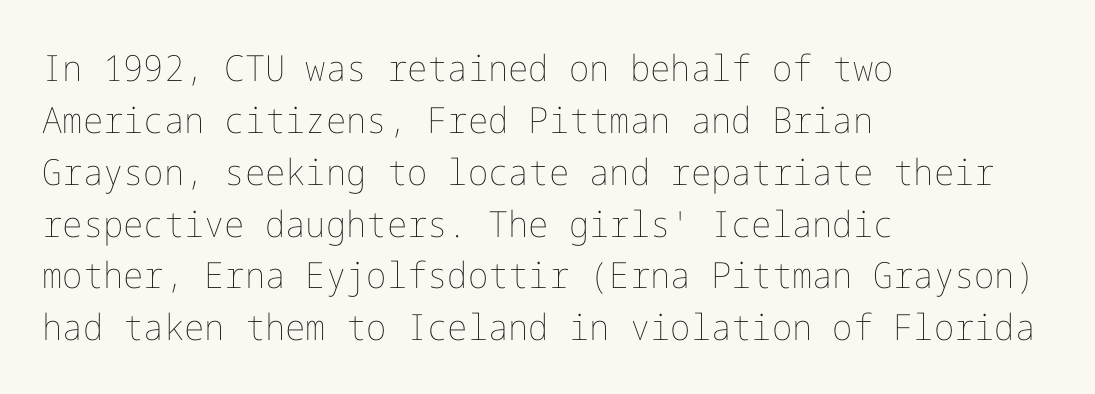
Words float on clear page, feet unadorned. The font sits on the lighter half of the weight spectrum, regular included. Every stem runs plumb, perpendicular to the baseline. Letter spacing: default. Evenly set lines give the paragraph a standard silhouette.
